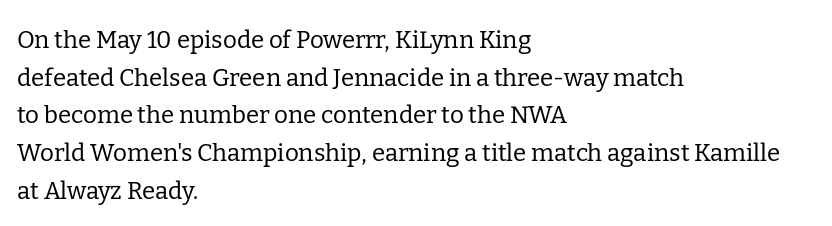
Q: Is the text bold? A: No.
Q: Is the text italic (slanted)? A: No, it is upright.
Q: Is the text underlined? A: No.
Q: How is the paragraph aligned? A: Left-aligned.
Q: Is the spacing between letters normal or unusually wide? A: Normal.
Q: Is the spacing between lines tight, normal or loose? A: Normal.
